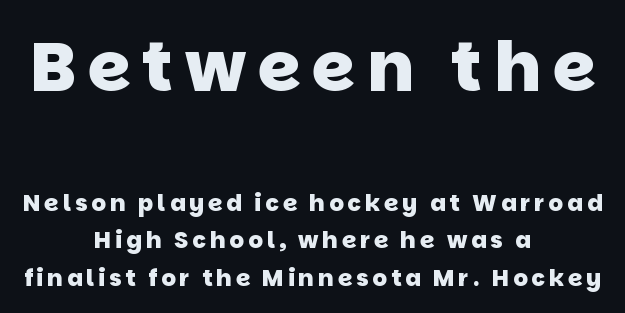
Q: Is the text bold? A: Yes.
Q: Is the typeface a serif or a sans-serif typeface? A: Sans-serif.
Q: Is the text underlined? A: No.
Q: How is the paragraph aligned? A: Centered.
Q: Is the spacing between lines tight, normal or loose? A: Normal.
Q: Which block of text is set in a larger size, the first (top) or the second (bottom)? A: The first (top) one.
Q: Width (condensed, normal, or wide)? A: Normal.
Q: Stroke contrast? A: Low.
Q: x-height? A: Large.
Q: Monospaced? A: No.
